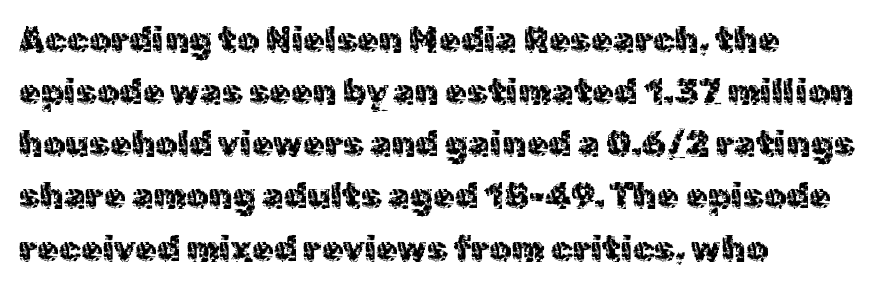
The image shows 35 px regular-weight sans-serif type, upright; set left-aligned, normal line spacing (1.49x), normal letter spacing, not underlined; a medium x-height.
